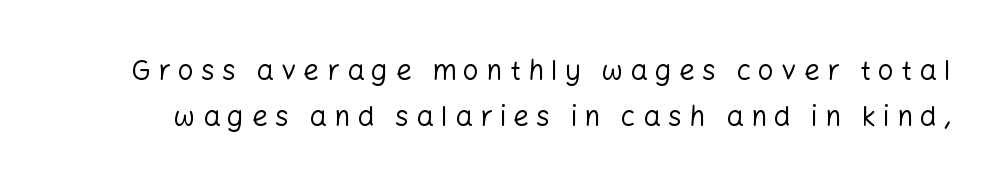
{"serif": "no", "italic": "no", "bold": "no", "weight": "regular", "width": "normal", "stroke_contrast": "low", "x_height": "medium", "monospaced": "no", "underline": "no", "line_spacing": "normal", "line_spacing_ratio": 1.66, "letter_spacing": "wide", "letter_spacing_em": 0.25, "glyph_px": 28}
